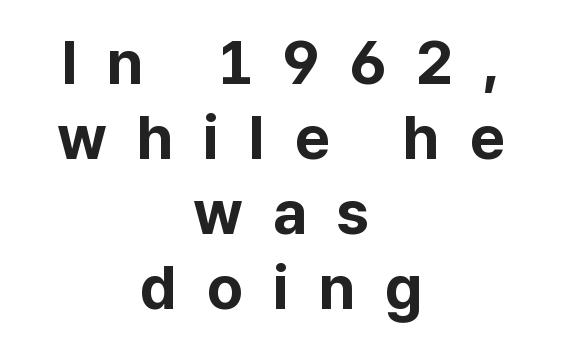
The image shows 61 px bold sans-serif type, upright; set centered, line spacing 1.23x, unusually wide letter spacing (+0.49 em), not underlined; low stroke contrast and a medium x-height.
